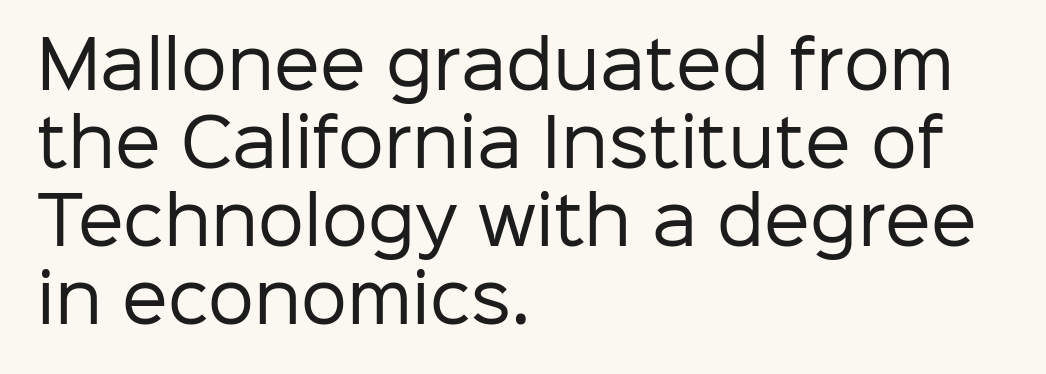
{"serif": "no", "italic": "no", "bold": "no", "weight": "regular", "width": "normal", "stroke_contrast": "low", "x_height": "medium", "monospaced": "no", "underline": "no", "align": "left", "line_spacing_ratio": 1.2, "letter_spacing": "normal", "letter_spacing_em": 0.0, "glyph_px": 65}
